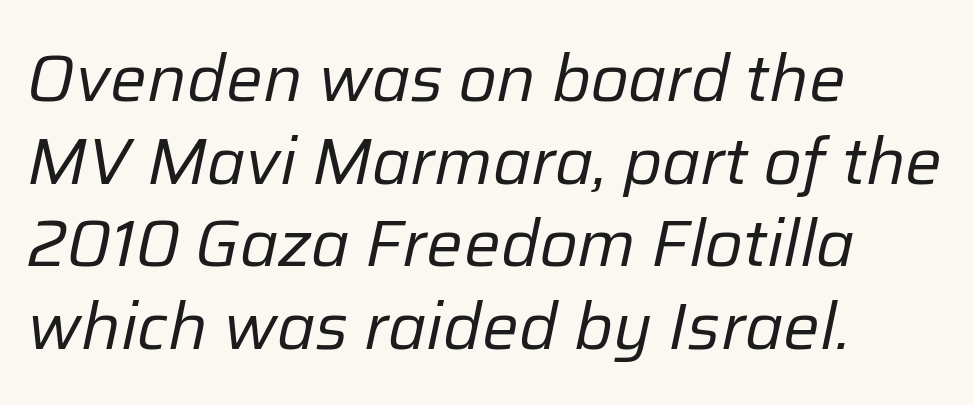
{"italic": "yes", "lean": "right", "slant_degrees": 12, "bold": "no", "weight": "regular", "width": "normal", "stroke_contrast": "low", "x_height": "medium", "monospaced": "no", "underline": "no", "align": "left", "line_spacing": "normal", "line_spacing_ratio": 1.27, "letter_spacing": "normal", "letter_spacing_em": 0.0, "glyph_px": 65}
